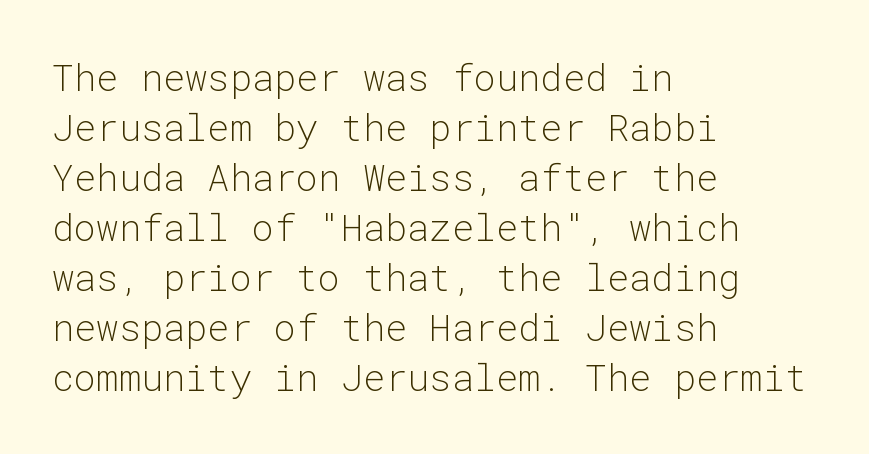
The glyphs are unaccompanied by any horizontal stroke below them. This is not heavy type; no bold has been used. Compared with typical paragraphs, the rows here are spaced about the same. Is the letter spacing exaggerated? No — it looks like the ordinary default.
